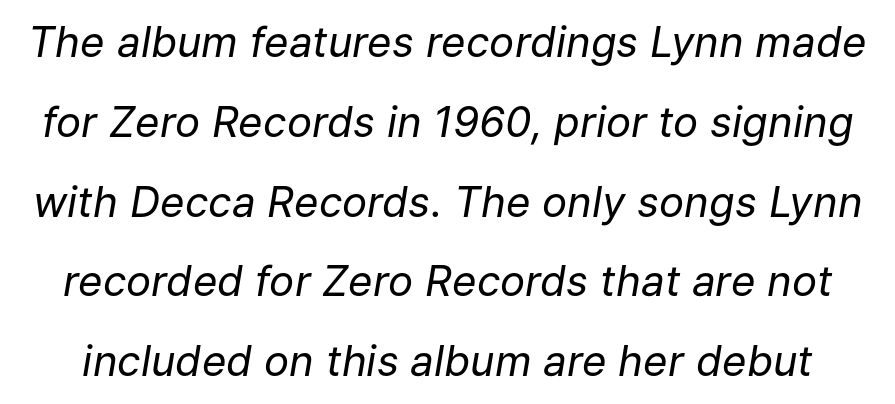
{"italic": "yes", "lean": "right", "slant_degrees": 9, "bold": "no", "weight": "regular", "width": "normal", "stroke_contrast": "low", "x_height": "medium", "monospaced": "no", "underline": "no", "line_spacing": "loose", "line_spacing_ratio": 1.9, "letter_spacing": "normal", "letter_spacing_em": 0.0, "glyph_px": 42}
